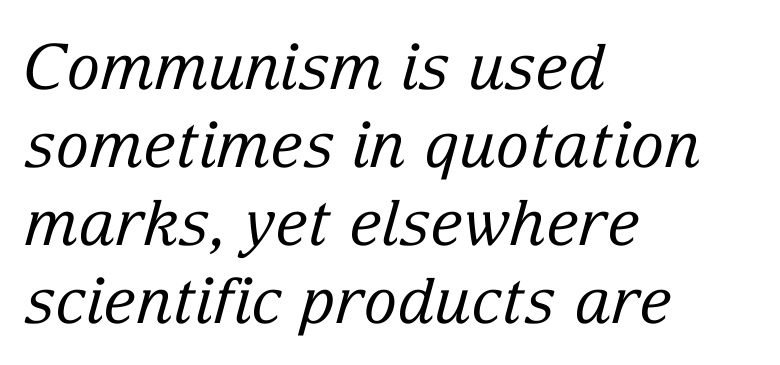
Q: Is the text bold? A: No.
Q: Is the text italic (slanted)? A: Yes, it leans right by about 15 degrees.
Q: Is the typeface a serif or a sans-serif typeface? A: Serif.
Q: Is the text underlined? A: No.
Q: How is the paragraph aligned? A: Left-aligned.
Q: Is the spacing between letters normal or unusually wide? A: Normal.
Q: Width (condensed, normal, or wide)? A: Normal.
Q: Stroke contrast? A: Low.
Q: x-height? A: Medium.
Q: Monospaced? A: No.
